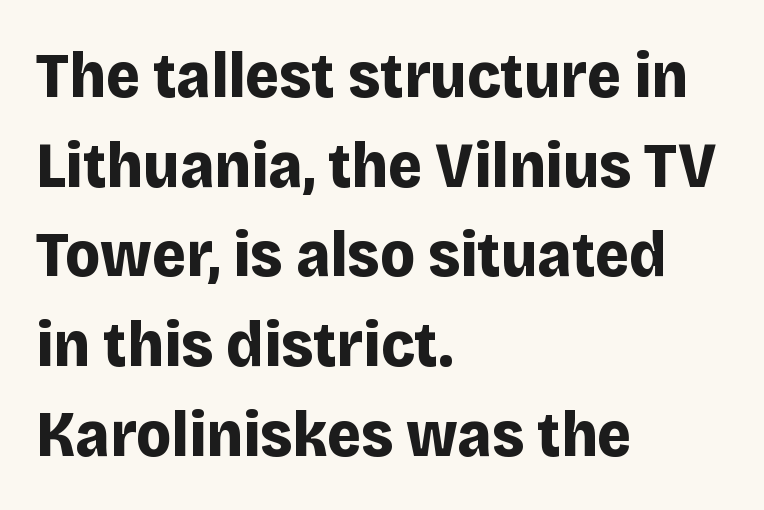
The image shows 65 px bold sans-serif type, upright; set left-aligned, normal line spacing (1.38x), normal letter spacing, not underlined; low stroke contrast and a large x-height.
